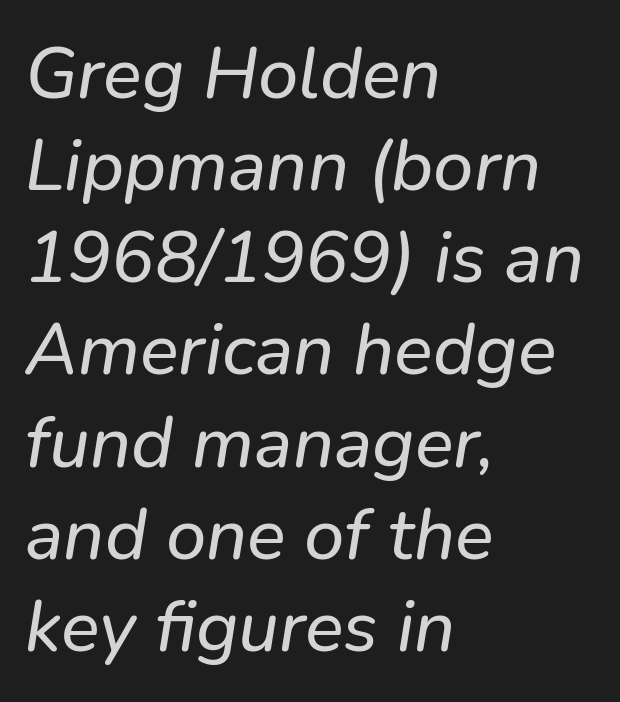
The image shows 72 px sans-serif type; set left-aligned, normal line spacing (1.28x), normal letter spacing, not underlined; low stroke contrast and a medium x-height.
